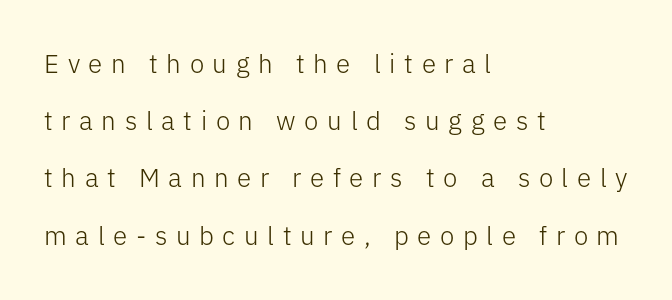
The image shows 26 px text type, upright; set left-aligned, loose line spacing (2.2x), unusually wide letter spacing (+0.33 em), not underlined.
